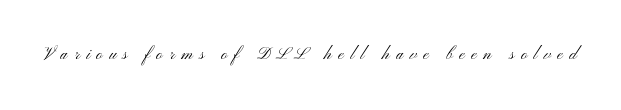
The image shows 21 px text type; set unusually wide letter spacing (+0.31 em), not underlined.
